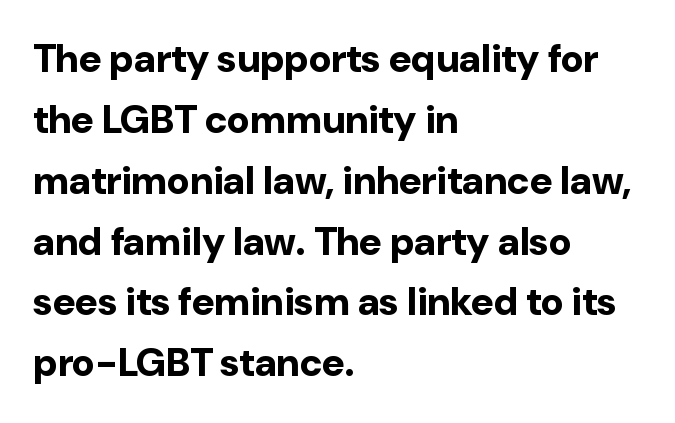
The image shows 39 px bold sans-serif type, upright; set left-aligned, normal line spacing (1.56x), normal letter spacing, not underlined; low stroke contrast and a medium x-height.
